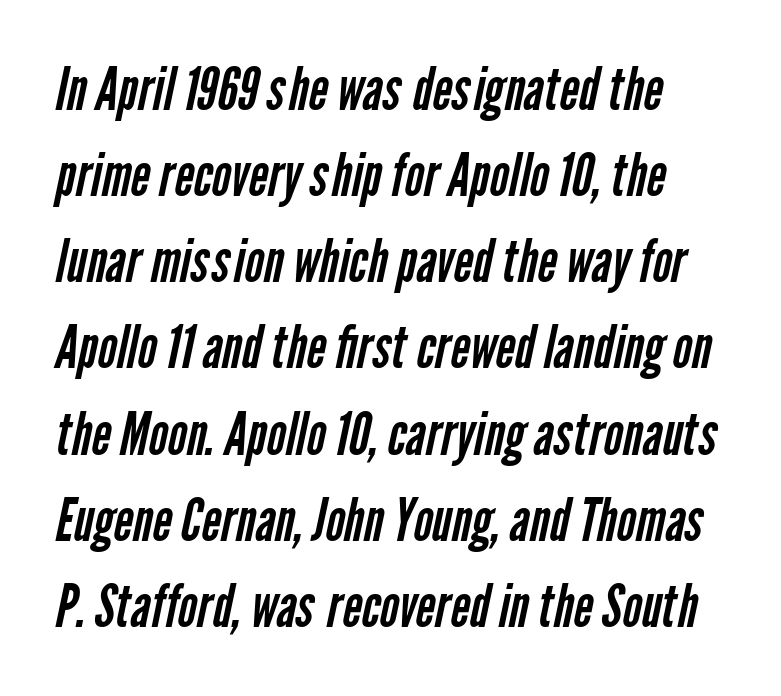
The image shows 59 px regular-weight, condensed sans-serif type; set left-aligned, normal line spacing (1.46x), normal letter spacing, not underlined; low stroke contrast and a medium x-height.
